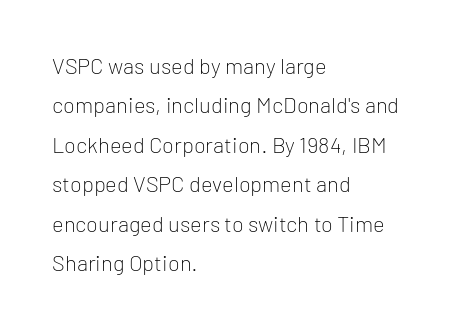
{"italic": "no", "bold": "no", "underline": "no", "align": "left", "line_spacing_ratio": 1.79, "letter_spacing": "normal", "letter_spacing_em": 0.0, "glyph_px": 22}
